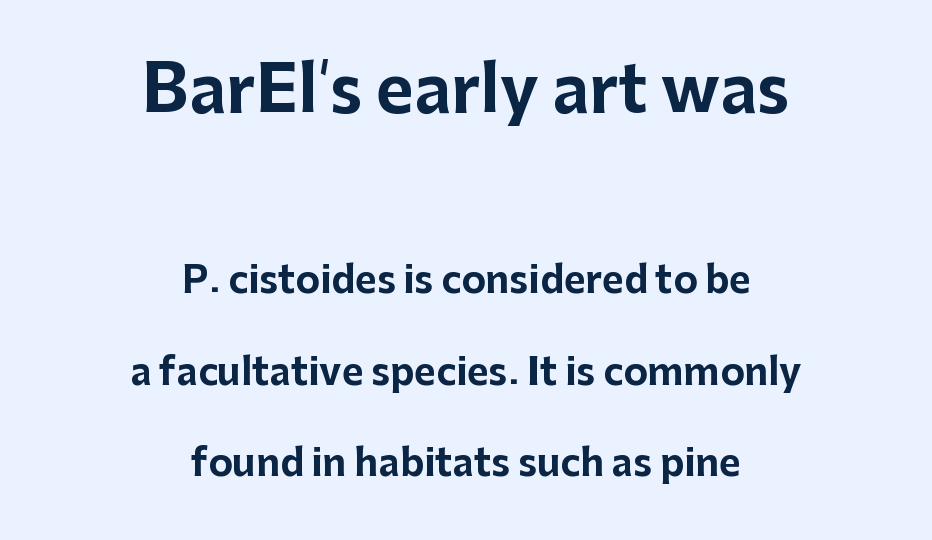
{"serif": "no", "italic": "no", "bold": "yes", "weight": "bold", "width": "normal", "stroke_contrast": "low", "x_height": "medium", "monospaced": "no", "underline": "no", "align": "center", "line_spacing": "loose", "line_spacing_ratio": 2.48, "letter_spacing": "normal", "letter_spacing_em": 0.0, "larger_block": "first", "size_ratio": 1.73, "glyph_px": 64}
